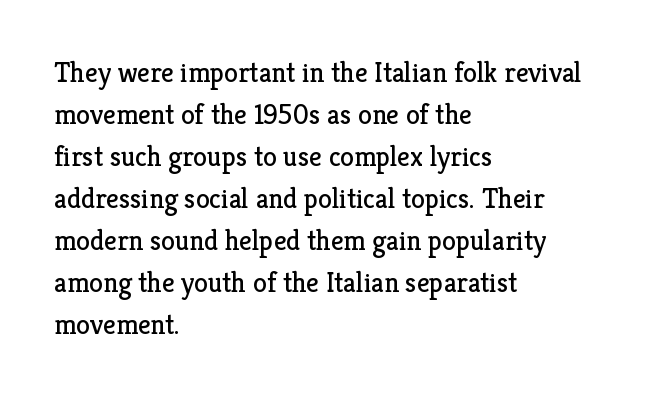
{"serif": "yes", "italic": "no", "bold": "no", "weight": "regular", "width": "normal", "stroke_contrast": "low", "x_height": "medium", "monospaced": "no", "underline": "no", "align": "left", "line_spacing": "normal", "line_spacing_ratio": 1.5, "letter_spacing": "normal", "letter_spacing_em": 0.0, "glyph_px": 28}
